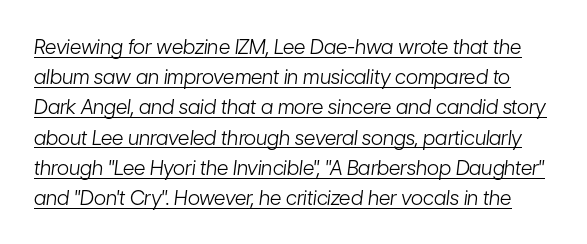
The image shows 20 px text type, italic (leaning right); set normal line spacing (1.51x), normal letter spacing, underlined.
